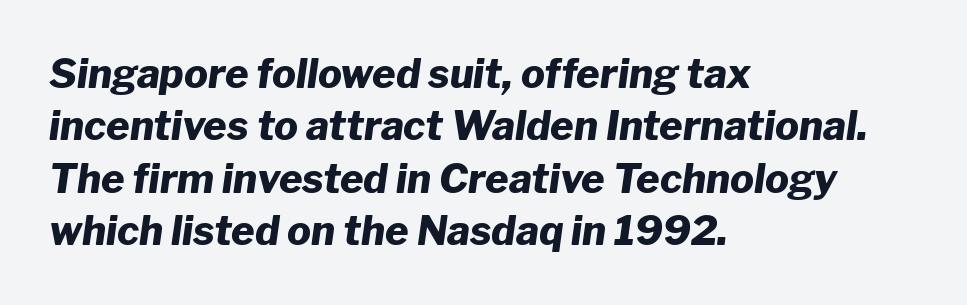
Q: Is the text bold? A: Yes.
Q: Is the text italic (slanted)? A: Yes, it leans right by about 8 degrees.
Q: Is the text underlined? A: No.
Q: How is the paragraph aligned? A: Left-aligned.
Q: Is the spacing between letters normal or unusually wide? A: Normal.
Q: Is the spacing between lines tight, normal or loose? A: Normal.
Q: Width (condensed, normal, or wide)? A: Normal.
Q: Stroke contrast? A: Low.
Q: x-height? A: Medium.
Q: Monospaced? A: No.
